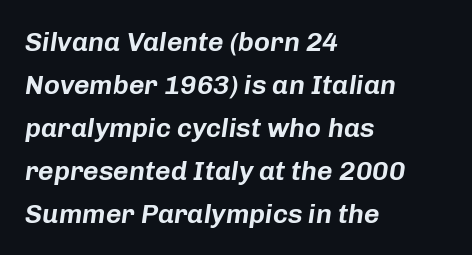
{"italic": "yes", "lean": "right", "slant_degrees": 8, "underline": "no", "align": "left", "line_spacing": "normal", "line_spacing_ratio": 1.59, "letter_spacing": "normal", "letter_spacing_em": 0.0, "glyph_px": 27}
